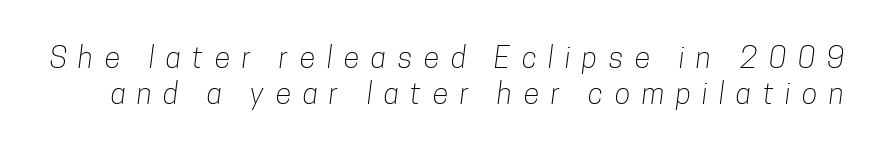
Q: Is the text bold? A: No.
Q: Is the typeface a serif or a sans-serif typeface? A: Sans-serif.
Q: Is the text underlined? A: No.
Q: Is the spacing between letters normal or unusually wide? A: Unusually wide.
Q: Width (condensed, normal, or wide)? A: Condensed.
Q: Stroke contrast? A: Low.
Q: x-height? A: Medium.
Q: Monospaced? A: No.
